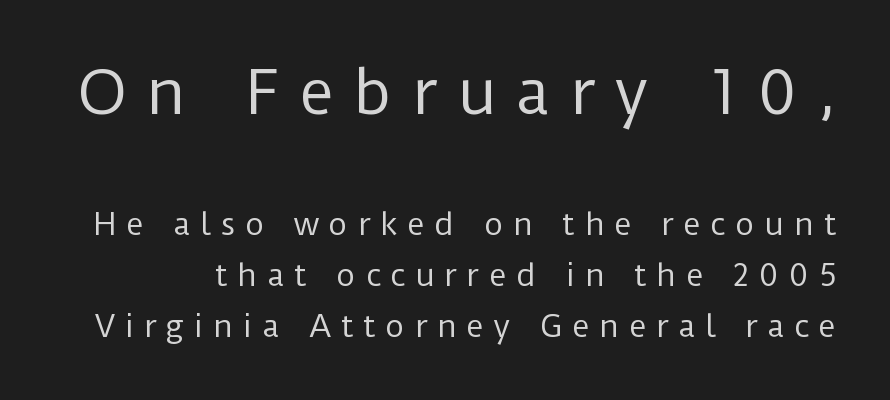
{"serif": "no", "italic": "no", "bold": "no", "weight": "regular", "width": "normal", "stroke_contrast": "low", "x_height": "medium", "monospaced": "no", "underline": "no", "line_spacing_ratio": 1.71, "letter_spacing": "wide", "letter_spacing_em": 0.32, "larger_block": "first", "size_ratio": 2.0, "glyph_px": 60}
